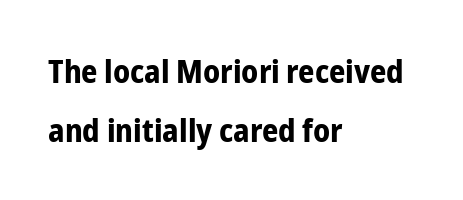
{"serif": "no", "italic": "no", "bold": "yes", "weight": "bold", "width": "condensed", "stroke_contrast": "low", "x_height": "medium", "monospaced": "no", "underline": "no", "align": "left", "line_spacing_ratio": 1.83, "letter_spacing": "normal", "letter_spacing_em": 0.0, "glyph_px": 32}
